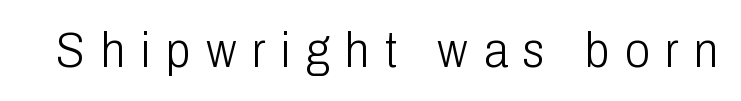
The image shows 50 px light, condensed sans-serif type, upright; set unusually wide letter spacing (+0.31 em), not underlined; low stroke contrast and a medium x-height.
